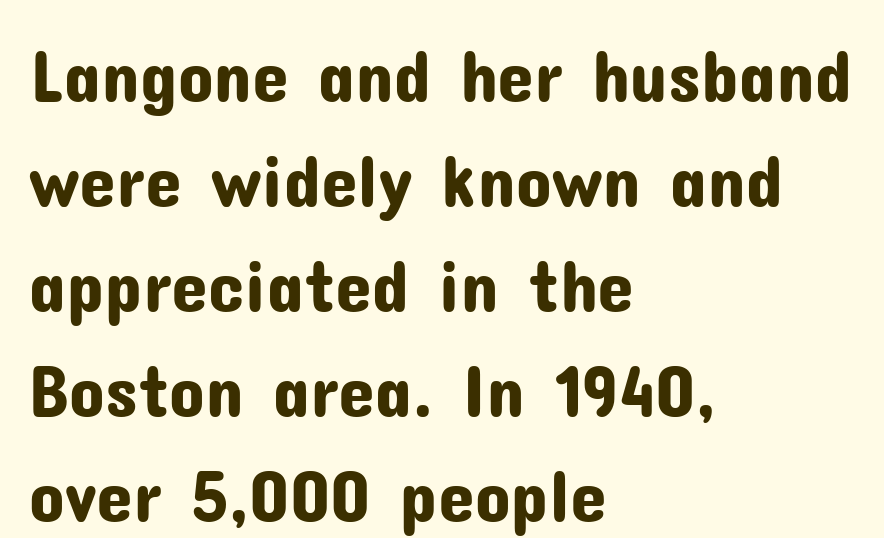
The image shows 74 px sans-serif type, upright; set left-aligned, normal line spacing (1.42x), normal letter spacing, not underlined; low stroke contrast and a medium x-height.
